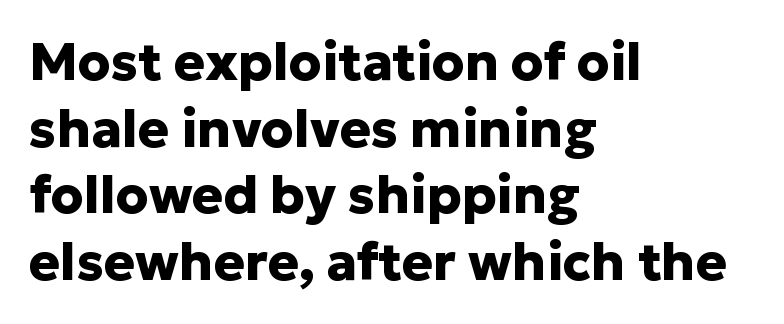
The image shows 52 px heavy sans-serif type, upright; set left-aligned, normal line spacing (1.28x), normal letter spacing, not underlined; low stroke contrast and a medium x-height.
